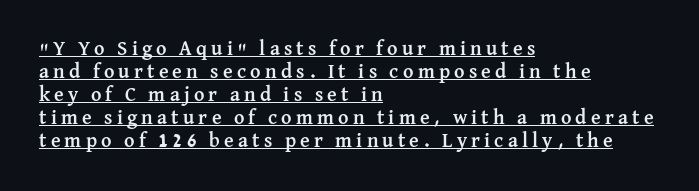
{"italic": "no", "bold": "yes", "underline": "yes", "align": "left", "line_spacing": "tight", "line_spacing_ratio": 1.15, "letter_spacing": "wide", "letter_spacing_em": 0.21, "glyph_px": 20}
